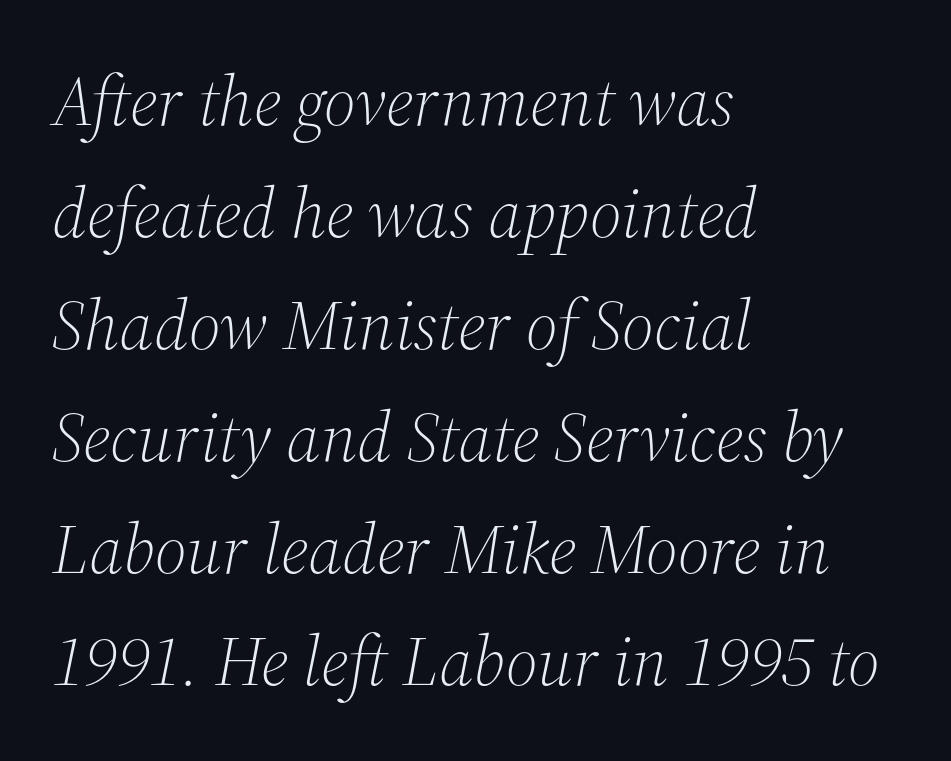
{"serif": "yes", "italic": "yes", "lean": "right", "slant_degrees": 12, "bold": "no", "weight": "light", "width": "normal", "stroke_contrast": "medium", "x_height": "medium", "monospaced": "no", "underline": "no", "align": "left", "line_spacing": "normal", "line_spacing_ratio": 1.6, "letter_spacing": "normal", "letter_spacing_em": 0.0, "glyph_px": 70}
